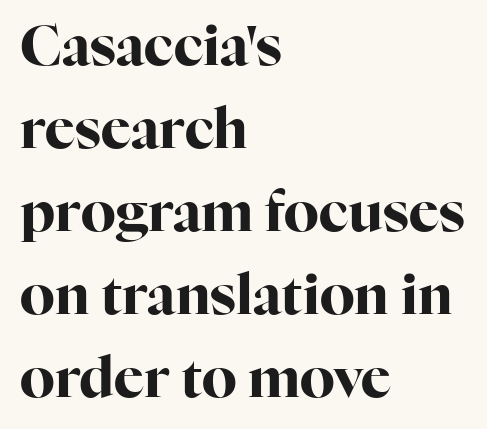
{"serif": "yes", "italic": "no", "bold": "yes", "weight": "bold", "width": "normal", "stroke_contrast": "high", "x_height": "medium", "monospaced": "no", "underline": "no", "align": "left", "line_spacing": "normal", "line_spacing_ratio": 1.48, "letter_spacing": "normal", "letter_spacing_em": 0.0, "glyph_px": 56}
